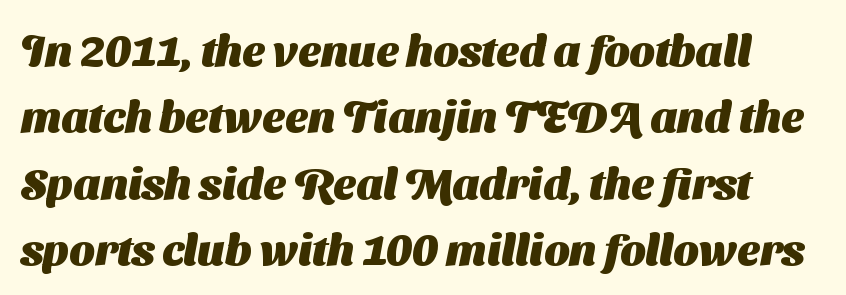
{"serif": "no", "bold": "yes", "weight": "heavy", "width": "normal", "stroke_contrast": "medium", "x_height": "medium", "monospaced": "no", "underline": "no", "line_spacing": "normal", "line_spacing_ratio": 1.51, "letter_spacing": "normal", "letter_spacing_em": 0.0, "glyph_px": 44}
